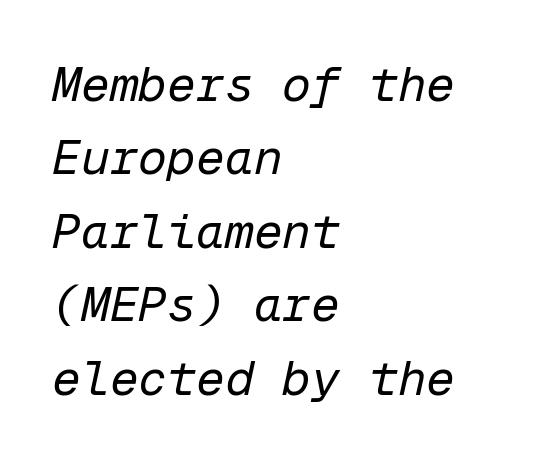
Q: Is the text bold? A: No.
Q: Is the text italic (slanted)? A: Yes, it leans right by about 12 degrees.
Q: Is the text underlined? A: No.
Q: How is the paragraph aligned? A: Left-aligned.
Q: Is the spacing between letters normal or unusually wide? A: Normal.
Q: Is the spacing between lines tight, normal or loose? A: Normal.
Q: Width (condensed, normal, or wide)? A: Normal.
Q: Stroke contrast? A: Low.
Q: x-height? A: Medium.
Q: Monospaced? A: Yes.
